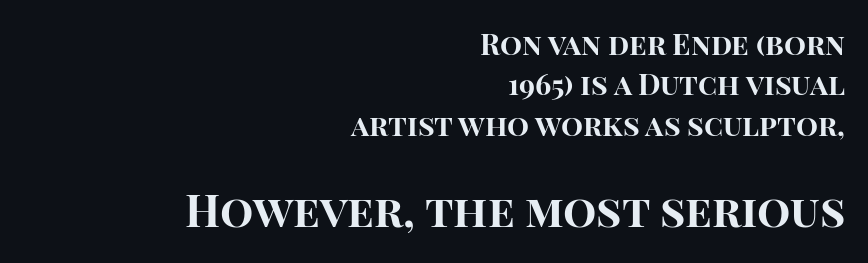
The image shows 44 px bold sans-serif type, upright; set right-aligned, normal line spacing (1.39x), normal letter spacing, not underlined; the second (bottom) block is 1.52x larger; high stroke contrast and a large x-height.
